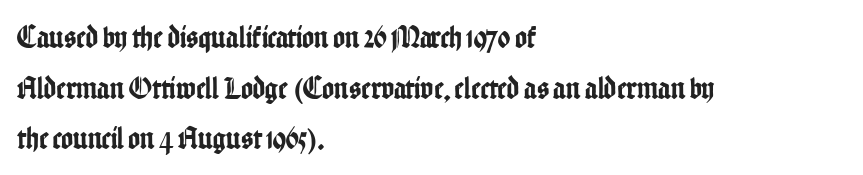
The image shows 32 px condensed sans-serif type, upright; set left-aligned, normal line spacing (1.58x), normal letter spacing, not underlined; low stroke contrast and a medium x-height.
